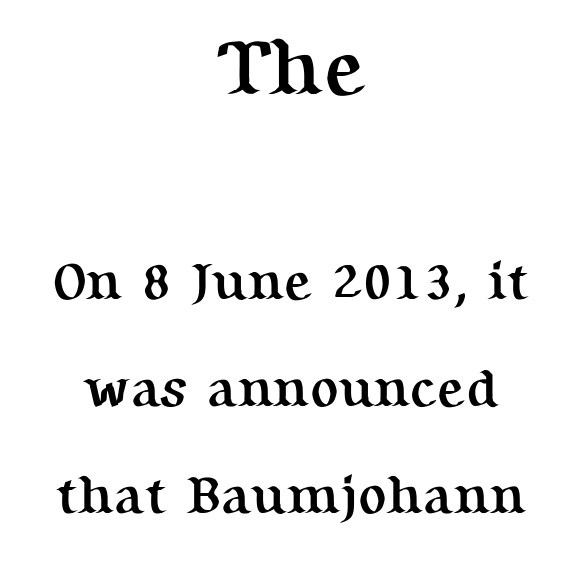
Any mark beneath the type? The region is blank. Notice how thick the strokes are: this is what a full bold looks like. Horizontally, the lines are justified to the midpoint only. The lettering stays uniformly vertical, giving the passage a roman look. Successive baselines arrive slowly, with a big drop between each.
